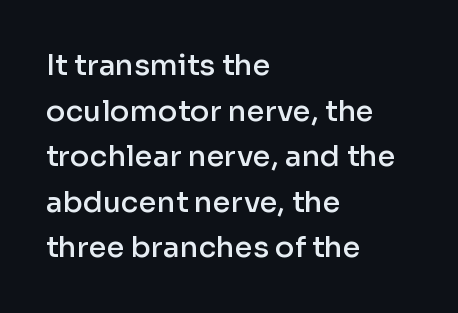
The image shows 29 px semibold sans-serif type, upright; set left-aligned, normal line spacing (1.57x), normal letter spacing, not underlined; low stroke contrast and a medium x-height.
